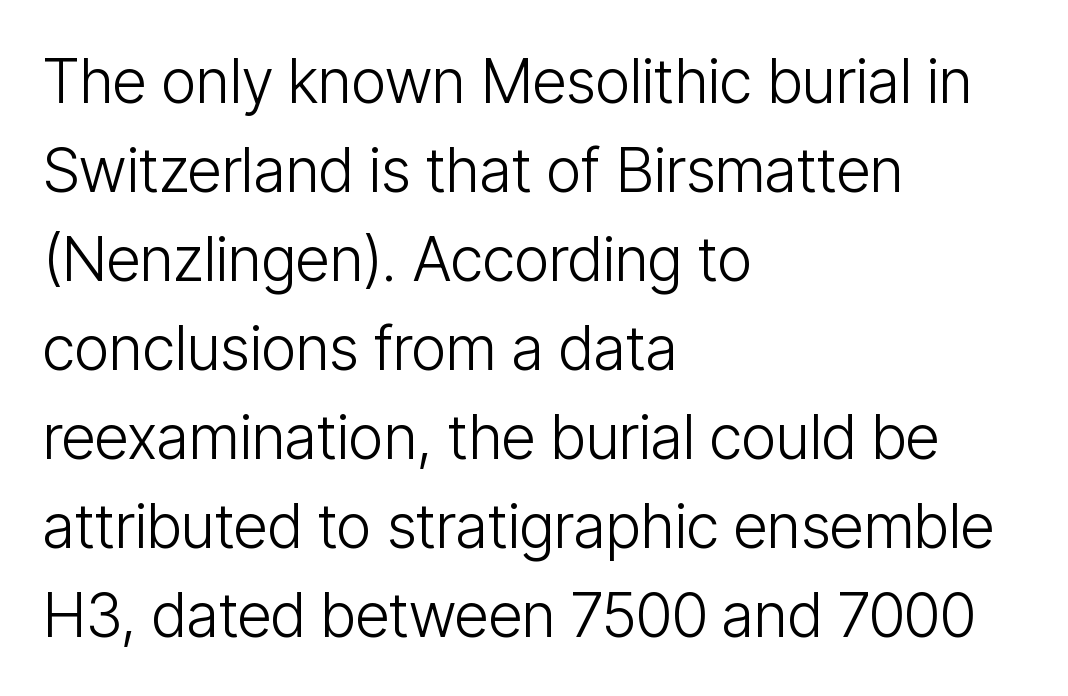
{"serif": "no", "italic": "no", "bold": "no", "weight": "light", "width": "condensed", "stroke_contrast": "low", "x_height": "medium", "monospaced": "no", "underline": "no", "align": "left", "line_spacing": "normal", "line_spacing_ratio": 1.46, "letter_spacing": "normal", "letter_spacing_em": 0.0, "glyph_px": 61}
